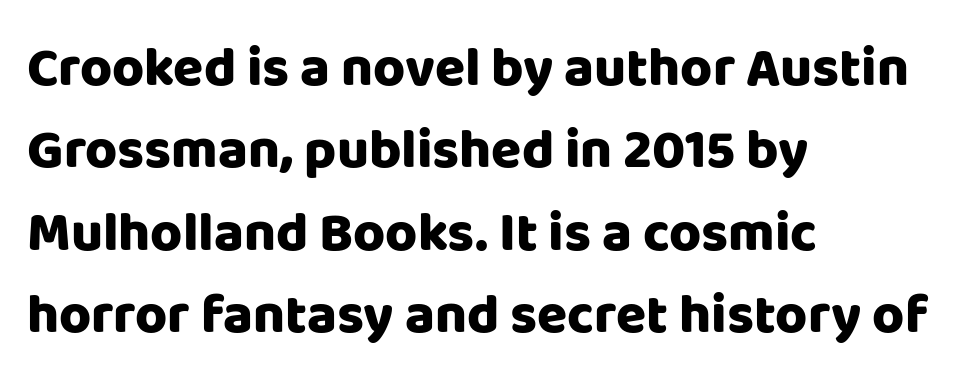
Q: Is the text bold? A: Yes.
Q: Is the text italic (slanted)? A: No, it is upright.
Q: Is the typeface a serif or a sans-serif typeface? A: Sans-serif.
Q: Is the text underlined? A: No.
Q: How is the paragraph aligned? A: Left-aligned.
Q: Is the spacing between letters normal or unusually wide? A: Normal.
Q: Is the spacing between lines tight, normal or loose? A: Normal.
Q: Width (condensed, normal, or wide)? A: Normal.
Q: Stroke contrast? A: Low.
Q: x-height? A: Large.
Q: Monospaced? A: No.
